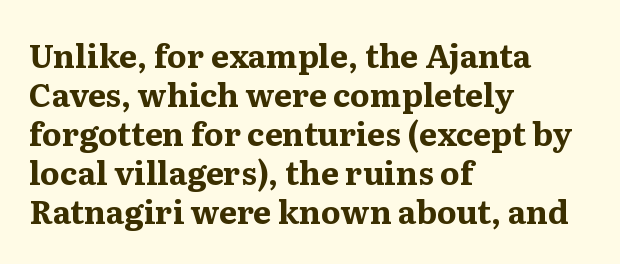
Default kerning and tracking; the words read as compact shapes. Is the block centered? No — it sits flush against the left margin. Unlike italic type, these characters show no tilt at all. The letters advance in unequal steps, a hallmark of proportional type. Notice how thick the strokes are: this is what a full bold looks like. The area under the type is left untouched.
